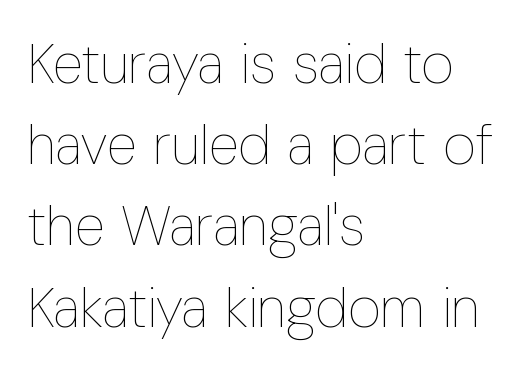
Q: Is the text bold? A: No.
Q: Is the text italic (slanted)? A: No, it is upright.
Q: Is the text underlined? A: No.
Q: How is the paragraph aligned? A: Left-aligned.
Q: Is the spacing between letters normal or unusually wide? A: Normal.
Q: Is the spacing between lines tight, normal or loose? A: Normal.
Q: Width (condensed, normal, or wide)? A: Condensed.
Q: Stroke contrast? A: Low.
Q: x-height? A: Medium.
Q: Monospaced? A: No.
